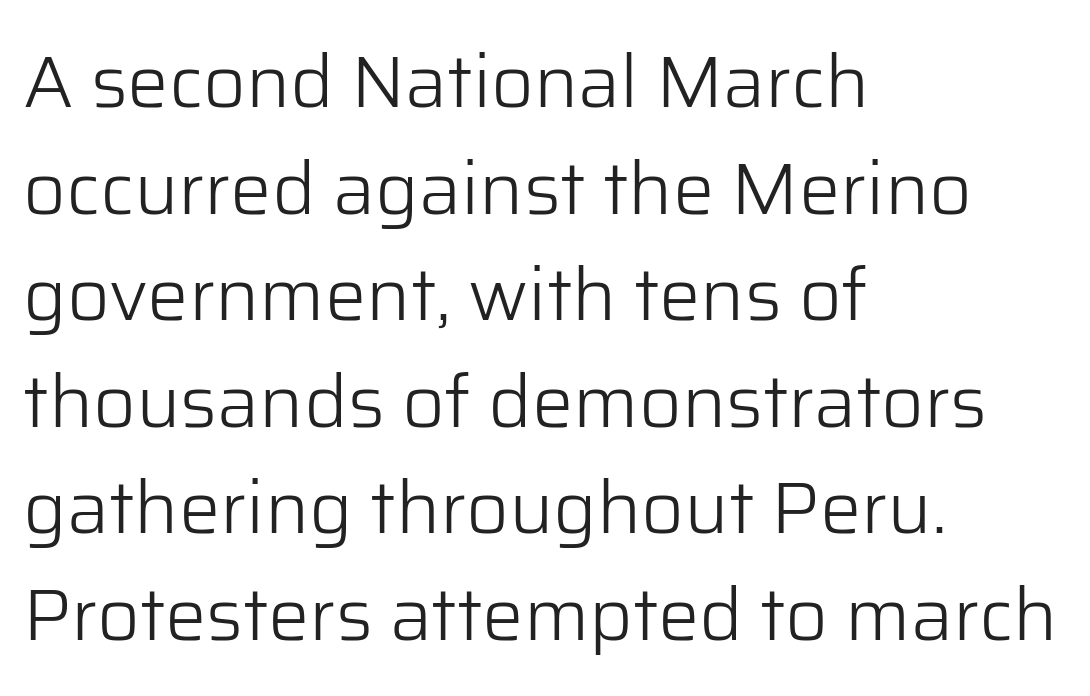
{"serif": "no", "italic": "no", "bold": "no", "weight": "light", "width": "normal", "stroke_contrast": "low", "x_height": "medium", "monospaced": "no", "underline": "no", "align": "left", "line_spacing": "normal", "line_spacing_ratio": 1.44, "letter_spacing": "normal", "letter_spacing_em": 0.0, "glyph_px": 74}
